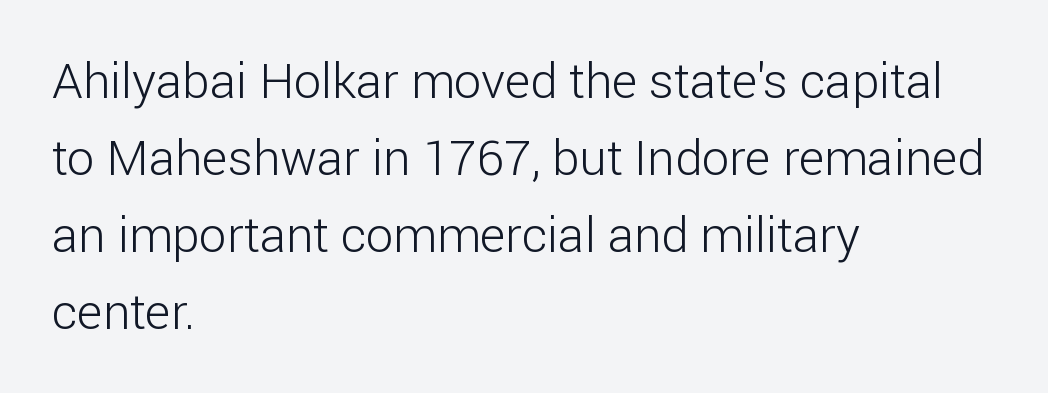
Q: Is the text bold? A: No.
Q: Is the text italic (slanted)? A: No, it is upright.
Q: Is the typeface a serif or a sans-serif typeface? A: Sans-serif.
Q: Is the text underlined? A: No.
Q: How is the paragraph aligned? A: Left-aligned.
Q: Is the spacing between letters normal or unusually wide? A: Normal.
Q: Is the spacing between lines tight, normal or loose? A: Normal.
Q: Width (condensed, normal, or wide)? A: Normal.
Q: Stroke contrast? A: Low.
Q: x-height? A: Medium.
Q: Monospaced? A: No.
